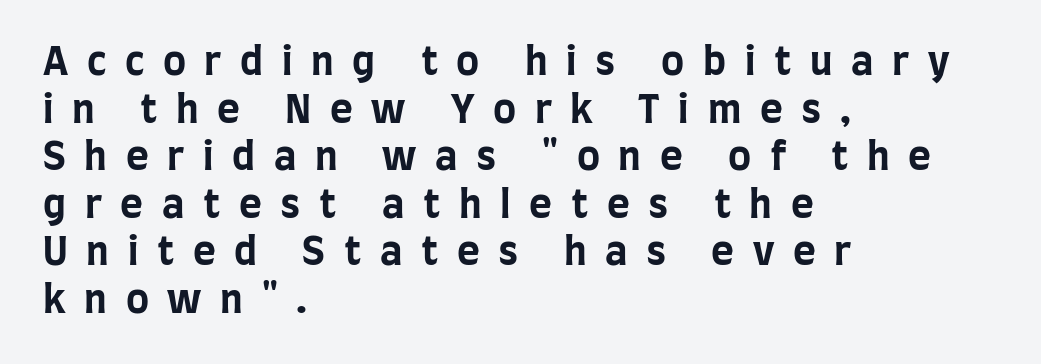
{"serif": "no", "italic": "no", "bold": "yes", "weight": "bold", "width": "condensed", "stroke_contrast": "low", "x_height": "large", "monospaced": "no", "underline": "no", "align": "left", "line_spacing_ratio": 1.22, "letter_spacing": "wide", "letter_spacing_em": 0.48, "glyph_px": 39}
